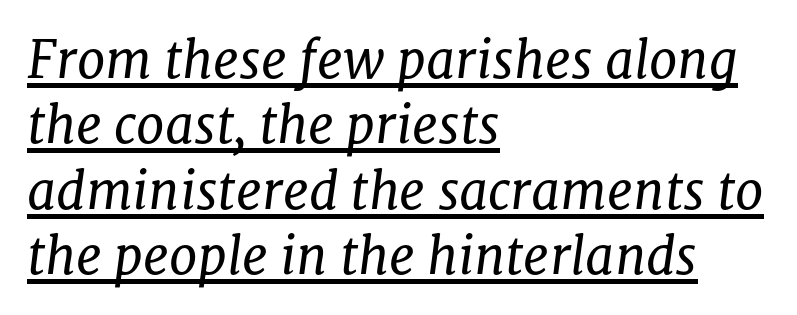
Q: Is the text bold? A: No.
Q: Is the text italic (slanted)? A: Yes, it leans right by about 8 degrees.
Q: Is the typeface a serif or a sans-serif typeface? A: Serif.
Q: Is the text underlined? A: Yes.
Q: How is the paragraph aligned? A: Left-aligned.
Q: Is the spacing between letters normal or unusually wide? A: Normal.
Q: Is the spacing between lines tight, normal or loose? A: Normal.
Q: Width (condensed, normal, or wide)? A: Normal.
Q: Stroke contrast? A: Low.
Q: x-height? A: Medium.
Q: Monospaced? A: No.
